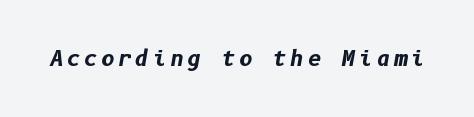
{"italic": "yes", "lean": "right", "slant_degrees": 10, "bold": "yes", "underline": "no", "glyph_px": 21}
